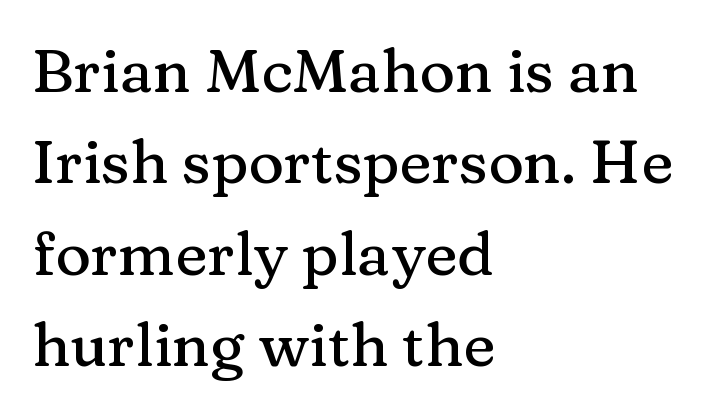
{"serif": "yes", "italic": "no", "width": "normal", "stroke_contrast": "medium", "x_height": "medium", "monospaced": "no", "underline": "no", "align": "left", "line_spacing": "normal", "line_spacing_ratio": 1.5, "letter_spacing": "normal", "letter_spacing_em": 0.0, "glyph_px": 61}
